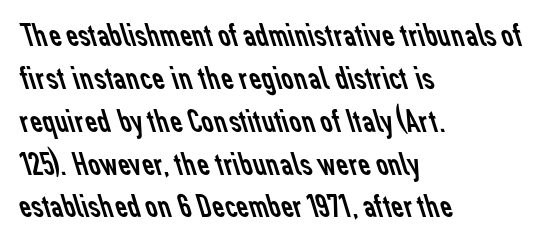
Spacing verdict: proportional, widths tailored to each character. Each line starts at the same left margin while the right side varies. A quiet, ordinary-to-light weight characterises the typeface. Students, observe: this is what conventionally led text looks like. The foot of each line stays bare and open.
